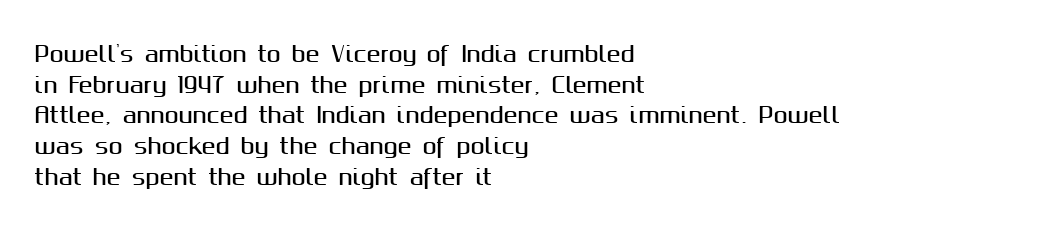
Q: Is the text italic (slanted)? A: No, it is upright.
Q: Is the text underlined? A: No.
Q: How is the paragraph aligned? A: Left-aligned.
Q: Is the spacing between letters normal or unusually wide? A: Normal.
Q: Is the spacing between lines tight, normal or loose? A: Normal.
